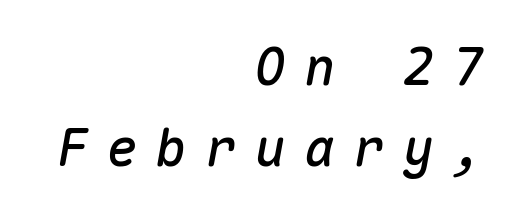
The image shows 52 px text type, italic (leaning right), monospaced; set right-aligned, normal line spacing (1.55x), unusually wide letter spacing (+0.35 em), not underlined; medium stroke contrast and a medium x-height.
